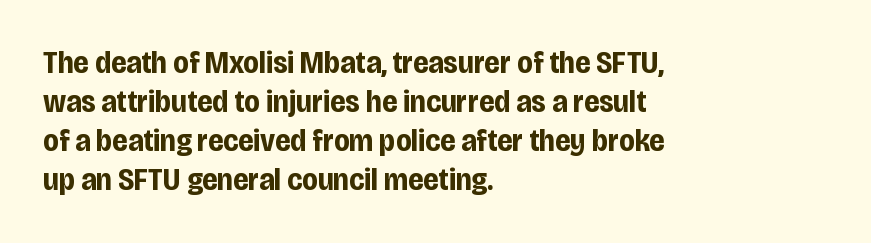
{"serif": "no", "italic": "no", "bold": "yes", "weight": "bold", "width": "condensed", "stroke_contrast": "low", "x_height": "large", "monospaced": "no", "underline": "no", "align": "left", "line_spacing_ratio": 1.22, "letter_spacing": "normal", "letter_spacing_em": 0.0, "glyph_px": 32}
